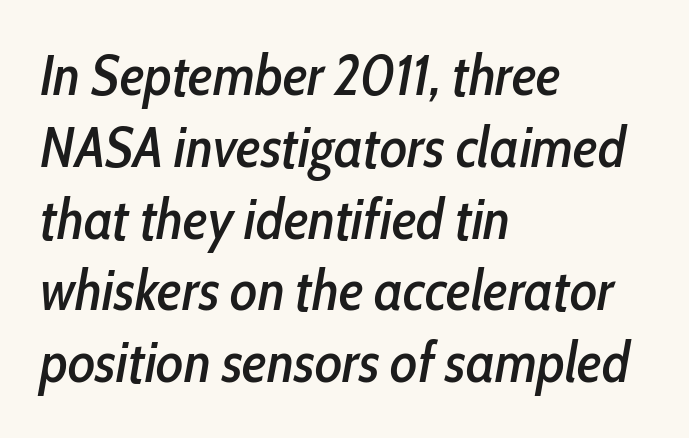
The image shows 57 px condensed type, italic (leaning right); set left-aligned, normal line spacing (1.26x), normal letter spacing, not underlined; low stroke contrast and a medium x-height.
